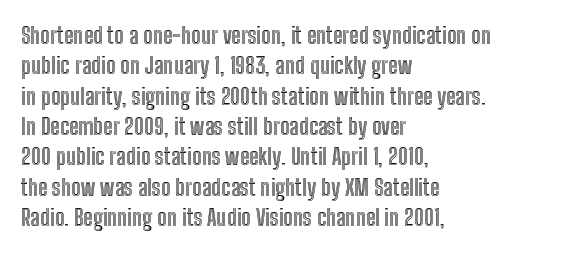
The image shows 23 px text type, upright; set left-aligned, normal line spacing (1.32x), normal letter spacing, not underlined.
